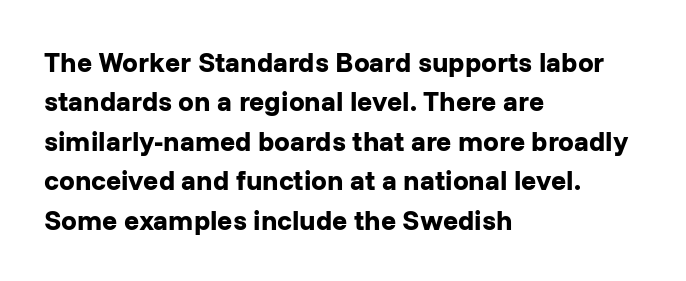
Typeset ragged right — the left edge is the straight one. Look at the stroke-to-counter ratio: heavy, a bold. A sans-serif font was chosen for this passage. Default kerning and tracking; the words read as compact shapes. Words float on clear page, feet unadorned.
